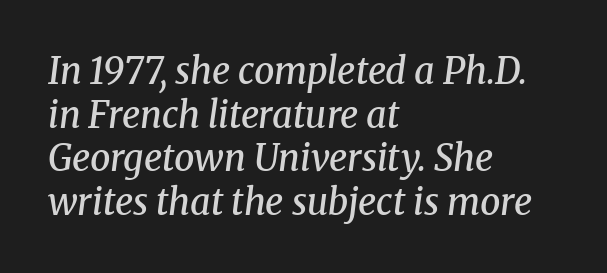
{"serif": "yes", "italic": "yes", "lean": "right", "slant_degrees": 8, "bold": "semi", "weight": "semibold", "width": "normal", "stroke_contrast": "medium", "x_height": "medium", "monospaced": "no", "underline": "no", "align": "left", "line_spacing_ratio": 1.21, "letter_spacing": "normal", "letter_spacing_em": 0.0, "glyph_px": 36}
